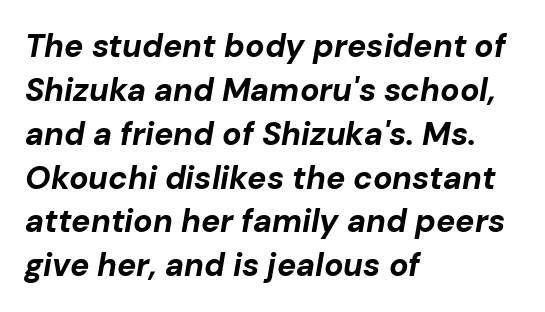
{"italic": "yes", "lean": "right", "slant_degrees": 10, "bold": "yes", "weight": "bold", "width": "normal", "stroke_contrast": "low", "x_height": "medium", "monospaced": "no", "underline": "no", "align": "left", "line_spacing": "normal", "line_spacing_ratio": 1.37, "letter_spacing": "normal", "letter_spacing_em": 0.0, "glyph_px": 32}
